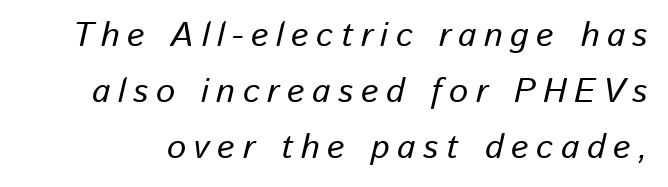
The tracking jumps out immediately: characters are airy and widely separated. The rows are spaced the way most documents space them. Glance below the letters and you will spot only blank space. Think of a printed novel: that variable character pitch is what you see here. The lettering tilts uniformly, giving the passage an italic look.
